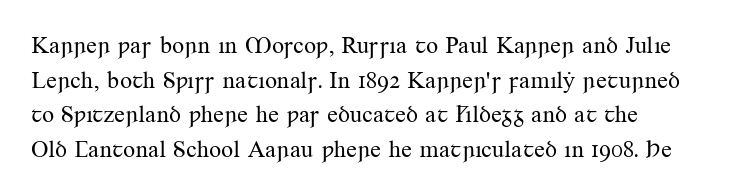
In terms of leading, this rendering sits right in the middle. If you drew a line through each stem, it would be perfectly vertical. Letter spacing: default. Check under the words: just untouched page. Is this a heavy cut? Hardly; it is regular or lighter.
